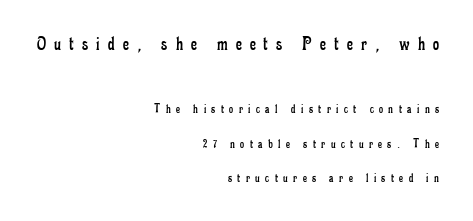
The image shows 21 px text type, upright; set right-aligned, loose line spacing (2.46x), unusually wide letter spacing (+0.39 em), not underlined; the first (top) block is 1.5x larger.
